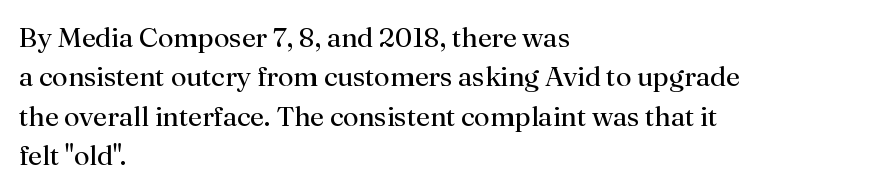
Each row of text sits above clean, open space. The typeface chosen for these lines features serifs. Compared with a typical body face, this is equally light or lighter still. These lines are rendered in a variable-pitch font.
